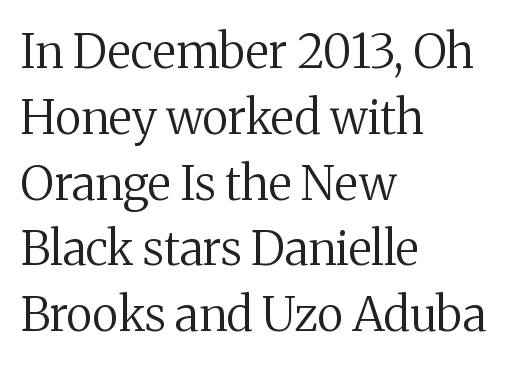
{"serif": "yes", "italic": "no", "bold": "no", "weight": "regular", "width": "normal", "stroke_contrast": "medium", "x_height": "medium", "monospaced": "no", "underline": "no", "align": "left", "line_spacing": "normal", "line_spacing_ratio": 1.4, "letter_spacing": "normal", "letter_spacing_em": 0.0, "glyph_px": 47}
